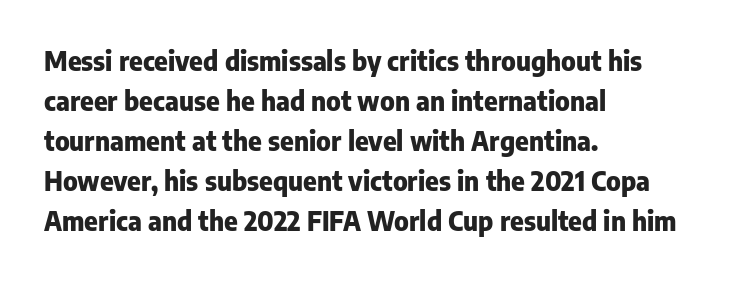
{"italic": "no", "bold": "yes", "underline": "no", "align": "left", "line_spacing": "normal", "line_spacing_ratio": 1.54, "letter_spacing": "normal", "letter_spacing_em": 0.0, "glyph_px": 26}
